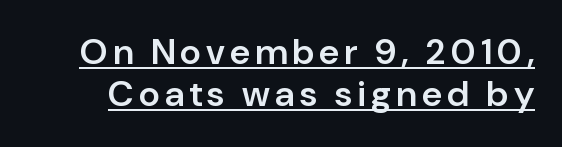
The image shows 36 px semibold sans-serif type, upright; set line spacing 1.17x, underlined; low stroke contrast and a medium x-height.
